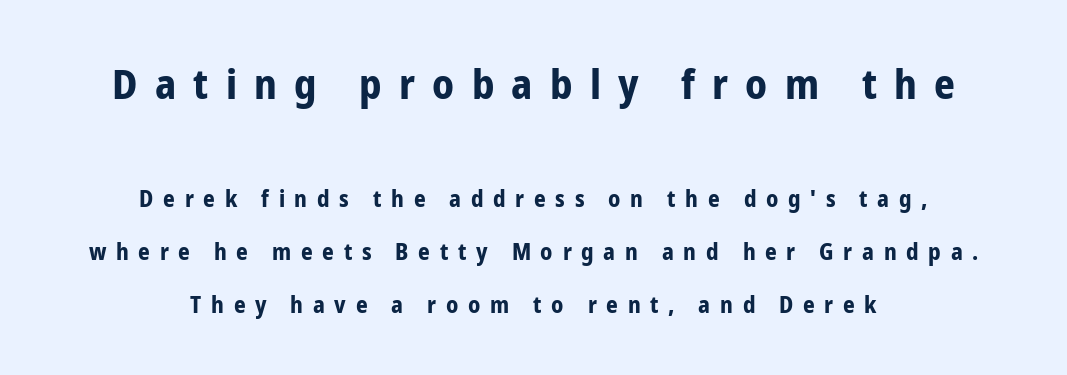
The passage shown is emphatically bold. Each letter's strokes conclude bluntly, with no projecting serifs. Size hierarchy here favors the leading block over the trailing one. Baseline-to-baseline distance is far greater than the letter height. Plain, unruled lines of type.
